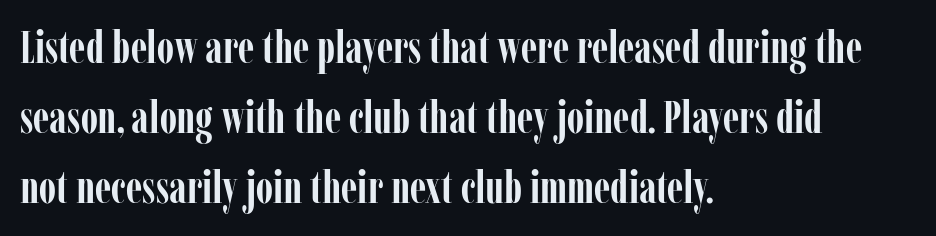
The image shows 45 px semibold, condensed serif type, upright; set left-aligned, normal line spacing (1.56x), normal letter spacing, not underlined; low stroke contrast and a medium x-height.
